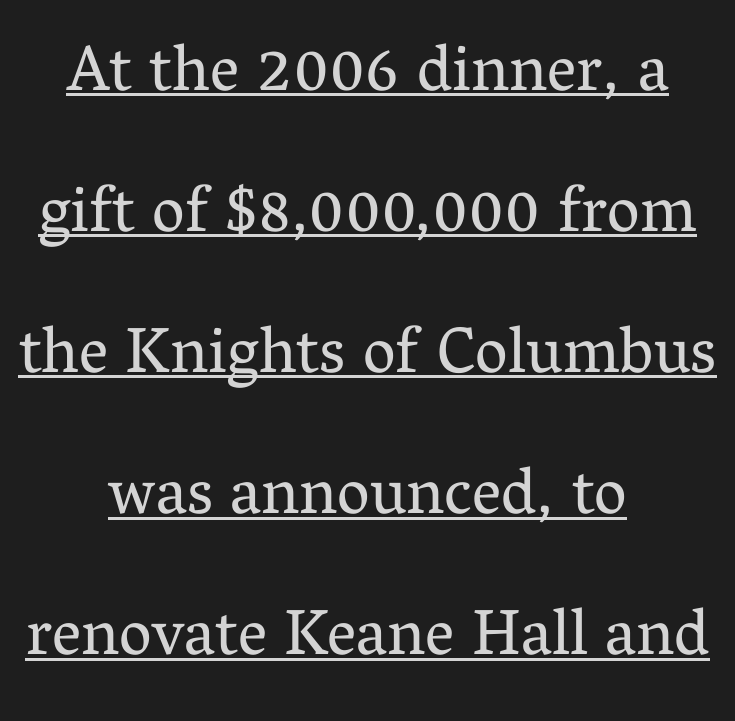
Each letter keeps its own natural width here, so spacing adapts to shape. There is no visible air inserted between adjacent glyphs. Horizontally, the lines are justified to the midpoint only. Underlined type. A great deal of white space separates one row of letters from the next.
